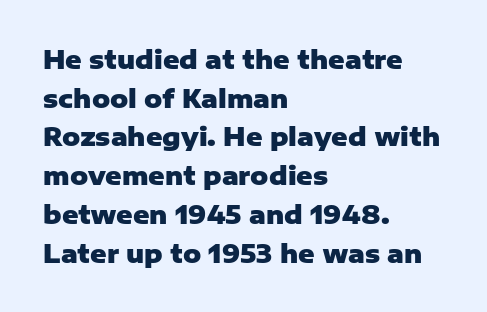
Lines of text with bare space underneath. Default kerning and tracking; the words read as compact shapes. Typeset ragged right — the left edge is the straight one. Regarding leading, the lines here are spaced in the standard way. Every stem runs plumb, perpendicular to the baseline.
